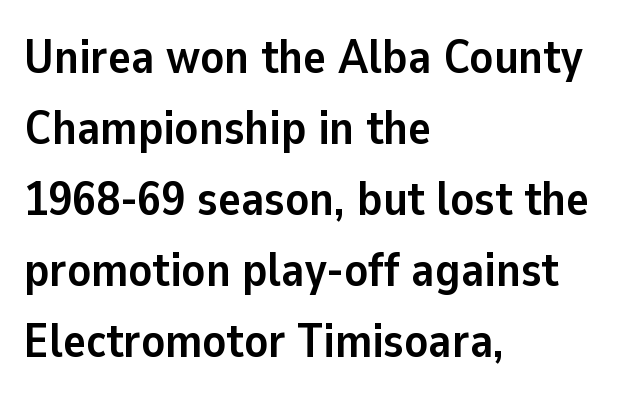
Only glyphs here, with clear space below each row. Nope, not italic — everything's standing straight. The letters advance in unequal steps, a hallmark of proportional type. Regarding serifs, this sample does without them.
